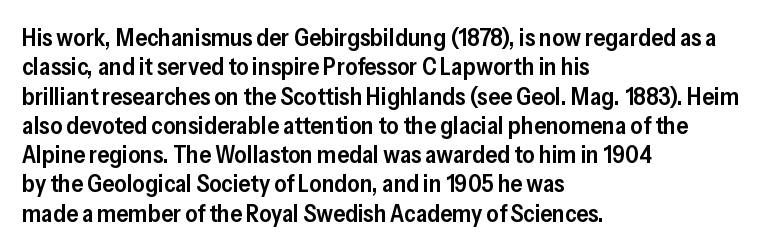
Q: Is the text bold? A: Semi-bold.
Q: Is the text italic (slanted)? A: No, it is upright.
Q: Is the text underlined? A: No.
Q: How is the paragraph aligned? A: Left-aligned.
Q: Is the spacing between letters normal or unusually wide? A: Normal.
